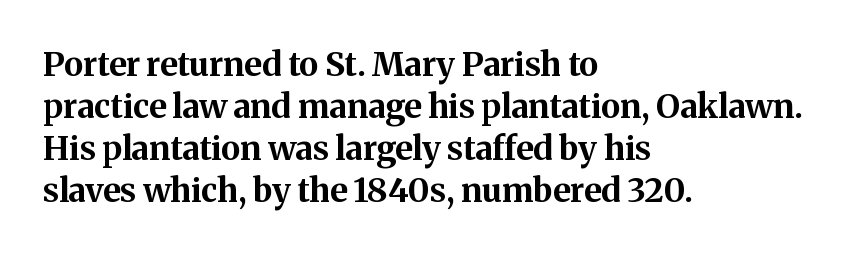
{"serif": "yes", "italic": "no", "bold": "yes", "weight": "bold", "width": "normal", "stroke_contrast": "medium", "x_height": "medium", "monospaced": "no", "underline": "no", "align": "left", "line_spacing": "normal", "line_spacing_ratio": 1.27, "letter_spacing": "normal", "letter_spacing_em": 0.0, "glyph_px": 33}
